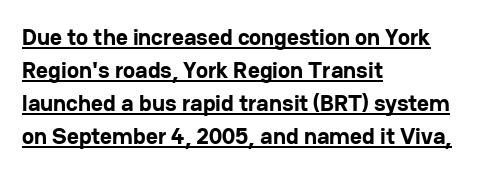
The image shows 23 px bold type, upright; set left-aligned, normal line spacing (1.43x), normal letter spacing, underlined.
